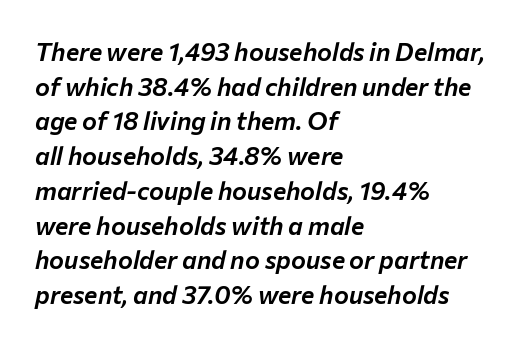
The image shows 25 px text type, italic (leaning right); set left-aligned, normal line spacing (1.39x), normal letter spacing, not underlined.
